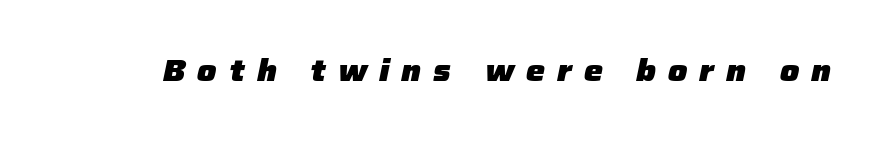
Q: Is the text bold? A: Yes.
Q: Is the text italic (slanted)? A: Yes, it leans right by about 12 degrees.
Q: Is the text underlined? A: No.
Q: Is the spacing between letters normal or unusually wide? A: Unusually wide.
Q: Width (condensed, normal, or wide)? A: Normal.
Q: Stroke contrast? A: Low.
Q: x-height? A: Medium.
Q: Monospaced? A: No.
